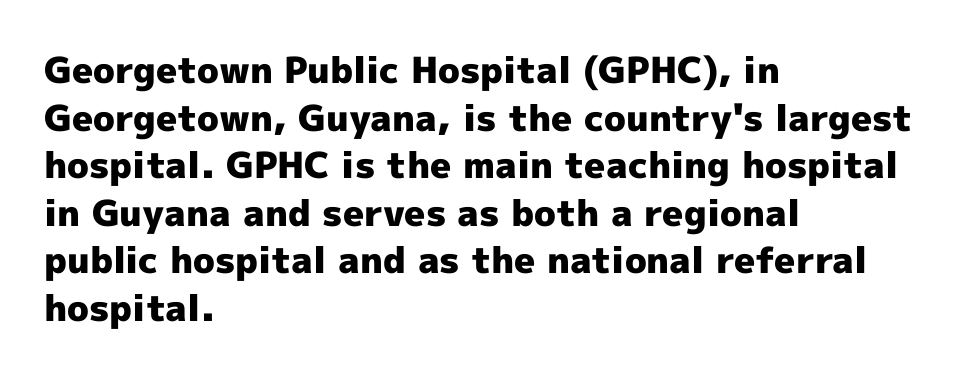
The image shows 36 px heavy sans-serif type, upright; set left-aligned, normal line spacing (1.32x), normal letter spacing, not underlined; a medium x-height.
